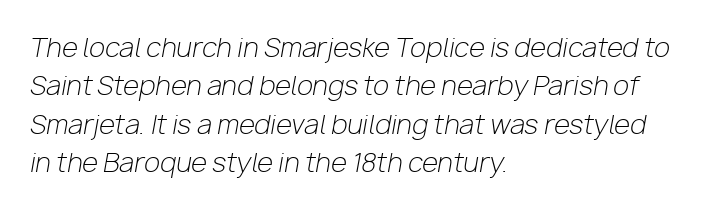
Q: Is the text bold? A: No.
Q: Is the text italic (slanted)? A: Yes, it leans right by about 10 degrees.
Q: Is the text underlined? A: No.
Q: How is the paragraph aligned? A: Left-aligned.
Q: Is the spacing between letters normal or unusually wide? A: Normal.
Q: Is the spacing between lines tight, normal or loose? A: Normal.
